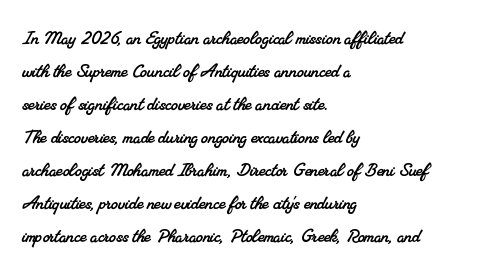
Short and long lines alike share a common starting point at left. Line spacing here is normal. Underline: absent. Observe the ordinary spacing: letters are neighbours, not strangers.
